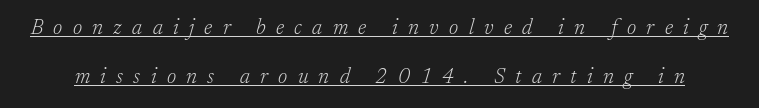
Q: Is the text bold? A: No.
Q: Is the text italic (slanted)? A: Yes, it leans right by about 17 degrees.
Q: Is the text underlined? A: Yes.
Q: Is the spacing between letters normal or unusually wide? A: Unusually wide.
Q: Is the spacing between lines tight, normal or loose? A: Loose.
